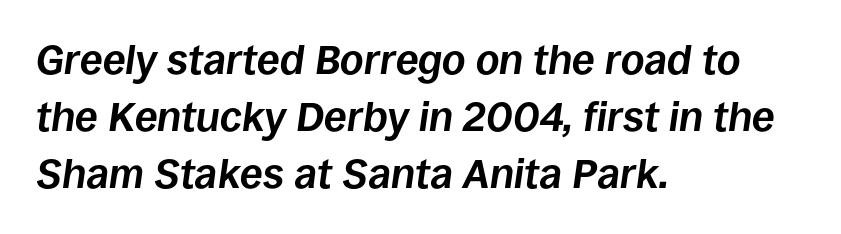
Q: Is the text bold? A: Yes.
Q: Is the text italic (slanted)? A: Yes, it leans right by about 8 degrees.
Q: Is the text underlined? A: No.
Q: How is the paragraph aligned? A: Left-aligned.
Q: Is the spacing between letters normal or unusually wide? A: Normal.
Q: Is the spacing between lines tight, normal or loose? A: Normal.
Q: Width (condensed, normal, or wide)? A: Normal.
Q: Stroke contrast? A: Low.
Q: x-height? A: Large.
Q: Monospaced? A: No.
